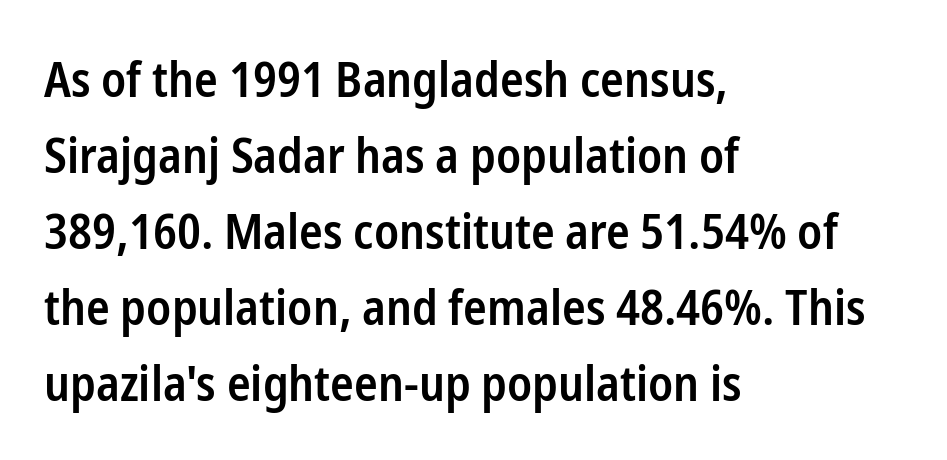
{"serif": "no", "italic": "no", "bold": "semi", "weight": "semibold", "width": "condensed", "stroke_contrast": "low", "x_height": "medium", "monospaced": "no", "underline": "no", "align": "left", "line_spacing": "normal", "line_spacing_ratio": 1.55, "letter_spacing": "normal", "letter_spacing_em": 0.0, "glyph_px": 49}
